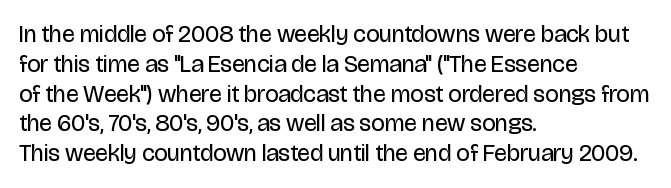
{"italic": "no", "bold": "no", "underline": "no", "align": "left", "line_spacing_ratio": 1.24, "letter_spacing": "normal", "letter_spacing_em": 0.0, "glyph_px": 24}
